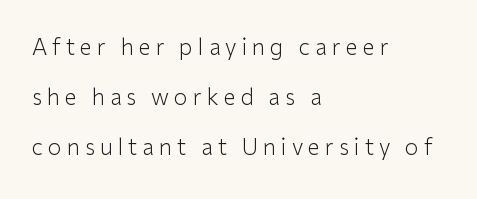
Spacing between characters has been opened up far beyond the box default. What's the leading like? Stretched, with rows far apart. These lines stack with their left ends in a neat column. Unlike italic type, these characters show no tilt at all. Unbolded letterforms with no extra heft.
